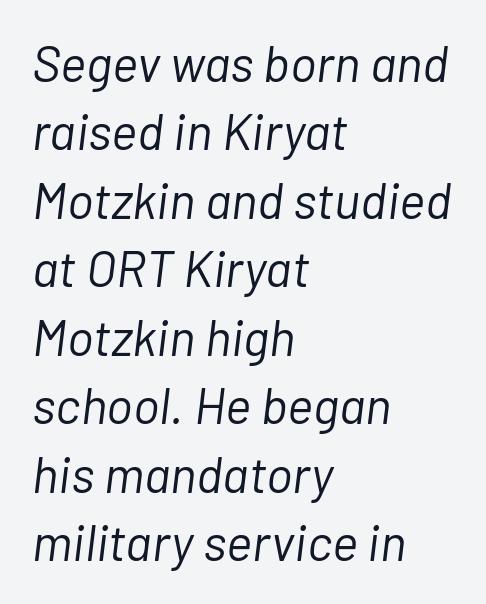
The image shows 50 px light type, italic (leaning right); set left-aligned, normal line spacing (1.37x), normal letter spacing, not underlined; low stroke contrast and a medium x-height.
